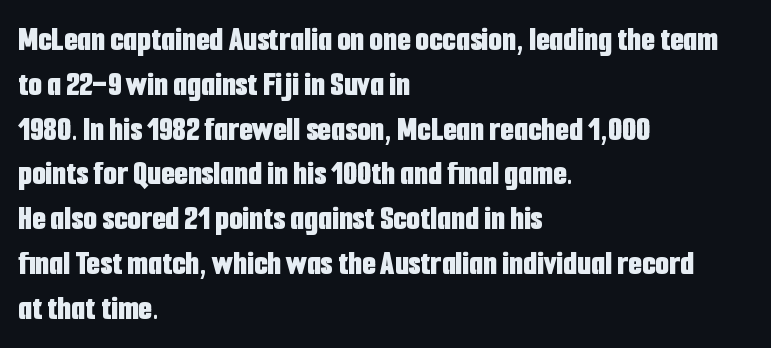
The image shows 35 px bold, condensed sans-serif type, upright; set left-aligned, normal line spacing (1.28x), normal letter spacing, not underlined; low stroke contrast and a medium x-height.
